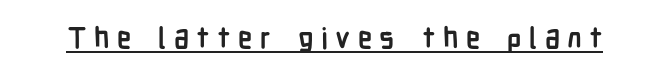
What kind of face is this? One without serifs — a sans. The tracking jumps out immediately: characters are airy and widely separated. Varying glyph widths throughout — classic text-font behaviour. The rendered words wear a rule along their underside. This is heavy type, rendered in bold. A typesetter would mark this as roman, not italic.
